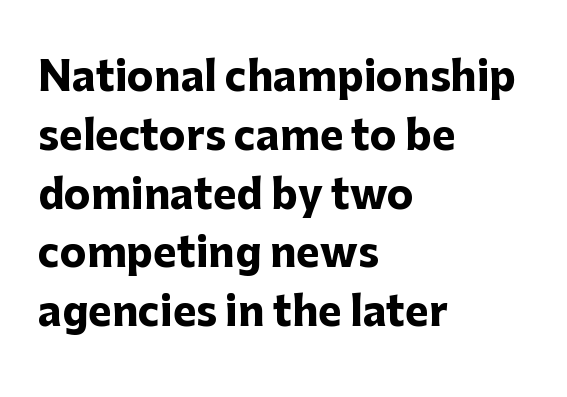
Is this a sans? Yes — the strokes have no serifs. Every character sits straight up, as roman type does. Strokes here are thick enough to call this a true bold. Note the varied advance widths — an 'i' is clearly narrower than an 'm'. Horizontal alignment here is leftward, the default for most running prose.
